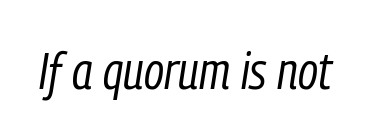
Clear beneath every line of the passage. Tracking here is standard; glyphs follow each other at the usual distance. If you drew a line through each stem, it would be angled. This sample has the flowing, uneven cadence of proportional lettering. Letters have the restrained weight of plain body copy at most.
